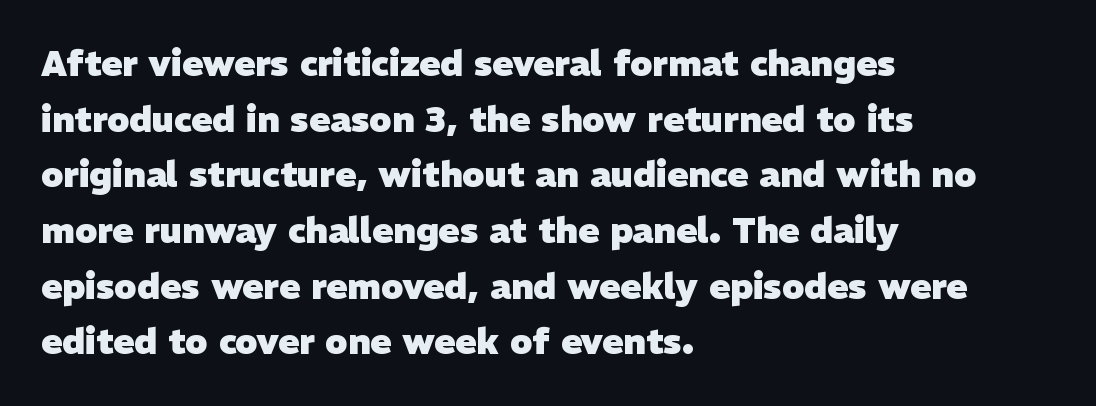
Varying glyph widths throughout — classic text-font behaviour. The passage shown stacks its lines at a standard gap. Line beginnings align vertically; line endings do not. Type style note: lacks serifs. Descenders hang freely into open space.
